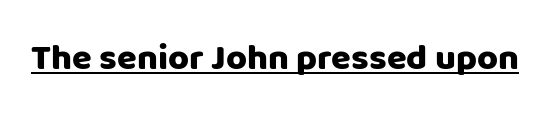
You could not count columns in this text — the font is proportionally spaced. Does a line run under the words? Yes, clearly. Every character sits straight up, as roman type does. Note: no serifs on the glyphs. Glyph-to-glyph distance matches everyday printed text.
